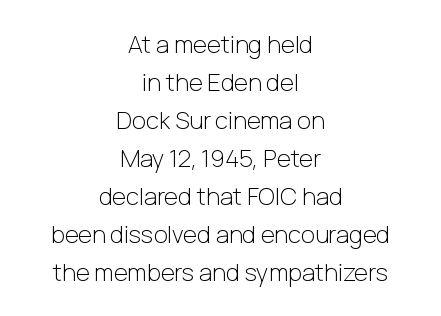
Q: Is the text bold? A: No.
Q: Is the text italic (slanted)? A: No, it is upright.
Q: Is the text underlined? A: No.
Q: How is the paragraph aligned? A: Centered.
Q: Is the spacing between letters normal or unusually wide? A: Normal.
Q: Is the spacing between lines tight, normal or loose? A: Normal.
